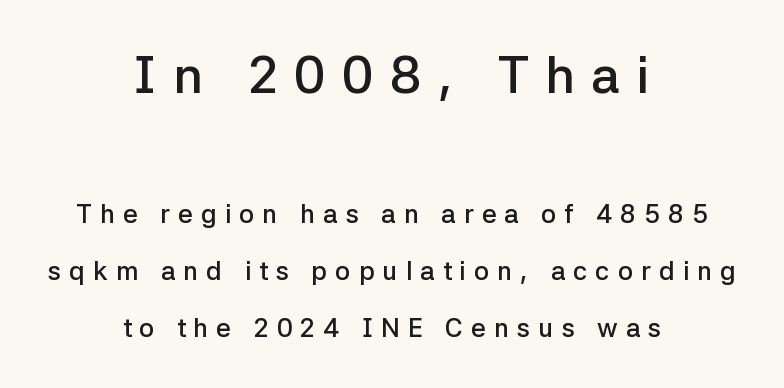
Larger block? The one above; the one below is distinctly smaller. Typesetter's note: demi weight, one step under bold. The specimen omits any rule beneath the text block's lines. The passage shown is typeset with a sans-serif family.
